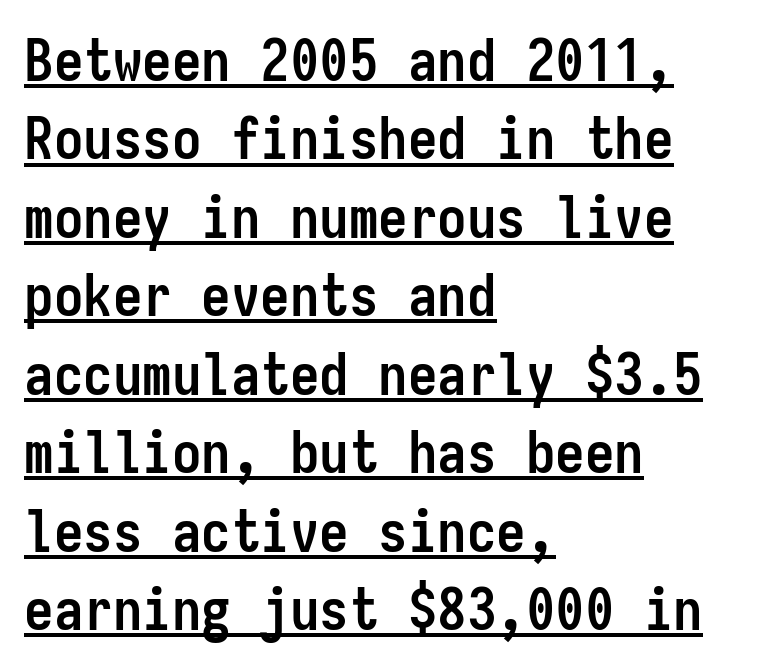
Q: Is the text bold? A: Yes.
Q: Is the text italic (slanted)? A: No, it is upright.
Q: Is the typeface a serif or a sans-serif typeface? A: Sans-serif.
Q: Is the text underlined? A: Yes.
Q: How is the paragraph aligned? A: Left-aligned.
Q: Is the spacing between letters normal or unusually wide? A: Normal.
Q: Is the spacing between lines tight, normal or loose? A: Normal.
Q: Width (condensed, normal, or wide)? A: Condensed.
Q: Stroke contrast? A: Low.
Q: x-height? A: Medium.
Q: Monospaced? A: Yes.
